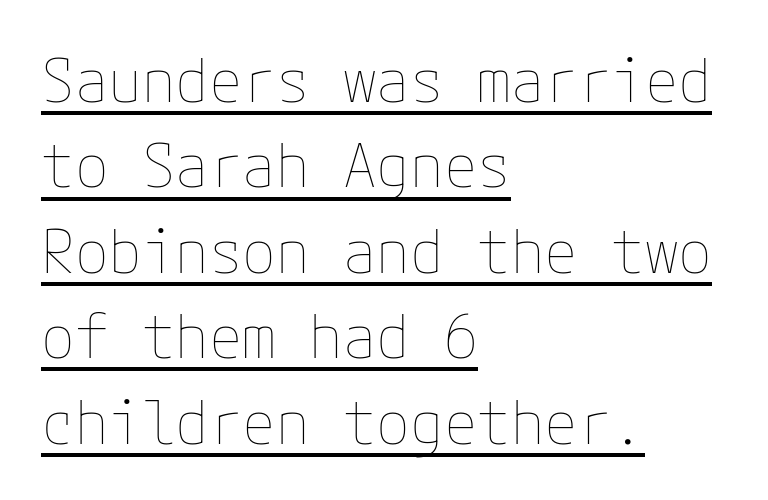
Q: Is the text bold? A: No.
Q: Is the text italic (slanted)? A: No, it is upright.
Q: Is the text underlined? A: Yes.
Q: How is the paragraph aligned? A: Left-aligned.
Q: Is the spacing between letters normal or unusually wide? A: Normal.
Q: Is the spacing between lines tight, normal or loose? A: Normal.
Q: Width (condensed, normal, or wide)? A: Normal.
Q: Stroke contrast? A: Low.
Q: x-height? A: Medium.
